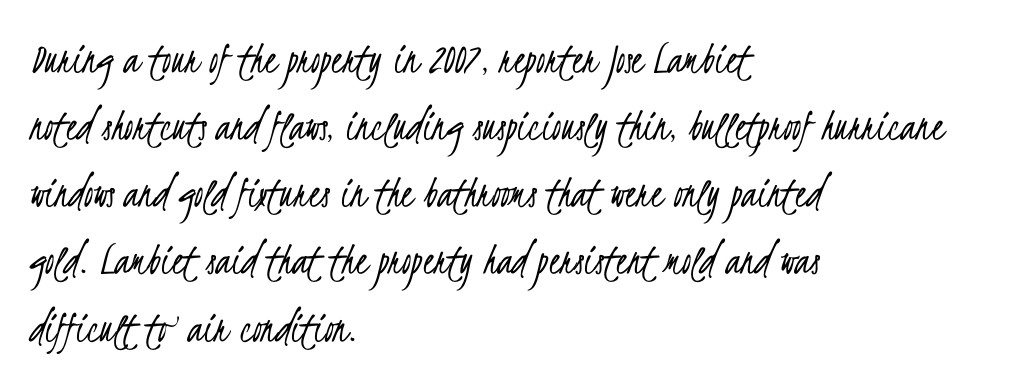
The image shows 46 px light, condensed sans-serif type; set left-aligned, normal line spacing (1.46x), normal letter spacing, not underlined; low stroke contrast and a small x-height.
